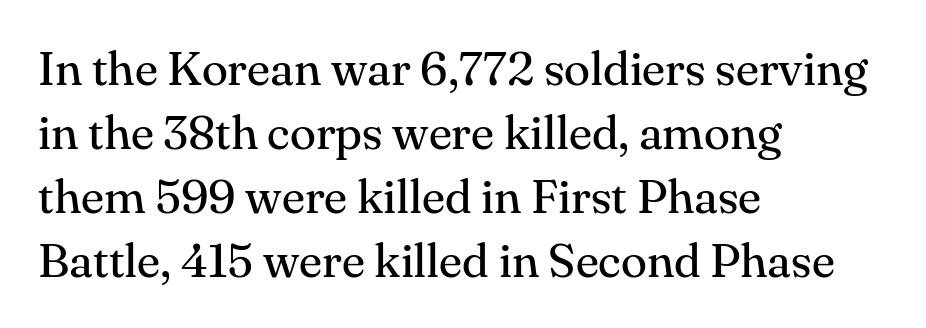
Any mark beneath the type? The region is blank. A quiet, ordinary-to-light weight characterises the typeface. Horizontal alignment here is leftward, the default for most running prose. You can tell from the footed stems that serif type was used. Tracking here is standard; glyphs follow each other at the usual distance. Does the leading feel generous? No, just average.
